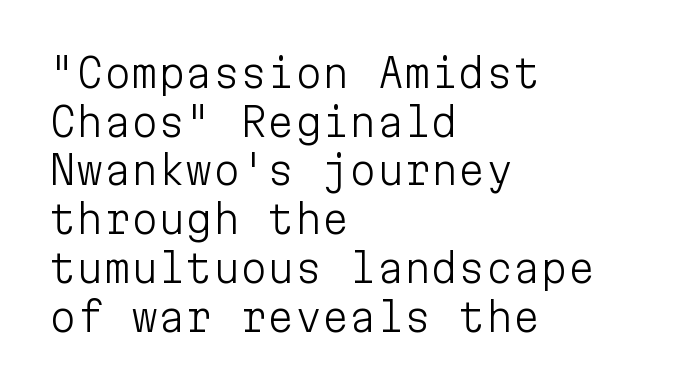
Is the letter spacing exaggerated? No — it looks like the ordinary default. The passage shown is typeset with a sans-serif family. Ink coverage per letter is moderate at most. The lettering stays uniformly vertical, giving the passage a roman look. This sample has the even, mechanical cadence of fixed-width lettering. Check under the words: just untouched page.
